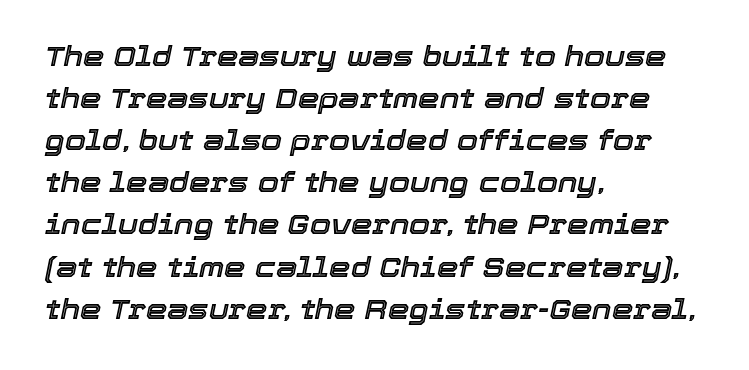
Line spacing here is normal. Type without underlining. There's an unmistakable incline to the writing here. There is no visible air inserted between adjacent glyphs. The rag falls on the right side of this text block.
